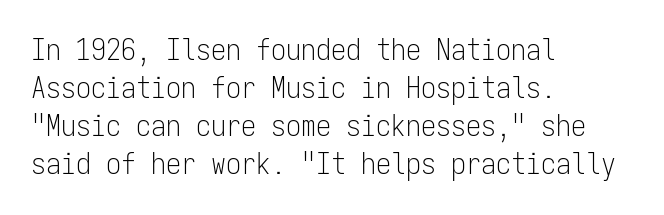
The image shows 30 px light, condensed sans-serif type, upright, monospaced; set left-aligned, normal line spacing (1.27x), normal letter spacing, not underlined; low stroke contrast and a medium x-height.
